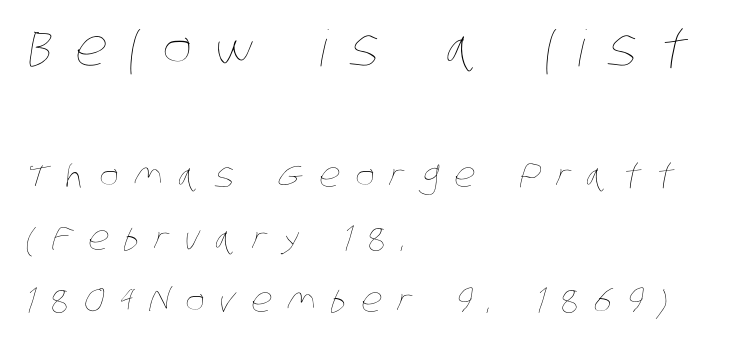
Q: Is the text bold? A: No.
Q: Is the text underlined? A: No.
Q: How is the paragraph aligned? A: Left-aligned.
Q: Is the spacing between letters normal or unusually wide? A: Unusually wide.
Q: Is the spacing between lines tight, normal or loose? A: Loose.
Q: Which block of text is set in a larger size, the first (top) or the second (bottom)? A: The first (top) one.
Q: Width (condensed, normal, or wide)? A: Condensed.
Q: Stroke contrast? A: Low.
Q: x-height? A: Large.
Q: Monospaced? A: No.
